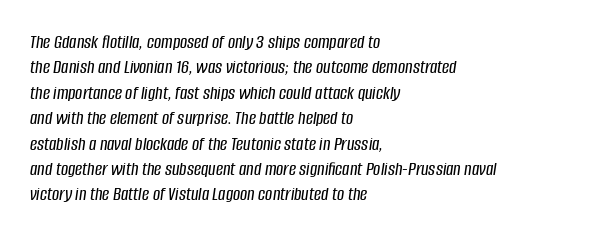
The image shows 20 px text type, italic (leaning right); set left-aligned, normal line spacing (1.27x), normal letter spacing, not underlined.
